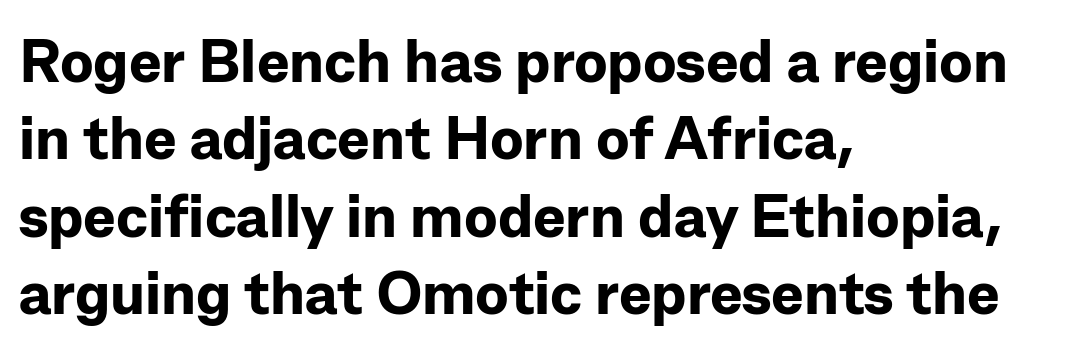
The image shows 61 px bold sans-serif type, upright; set left-aligned, normal line spacing (1.27x), normal letter spacing, not underlined; low stroke contrast and a medium x-height.
